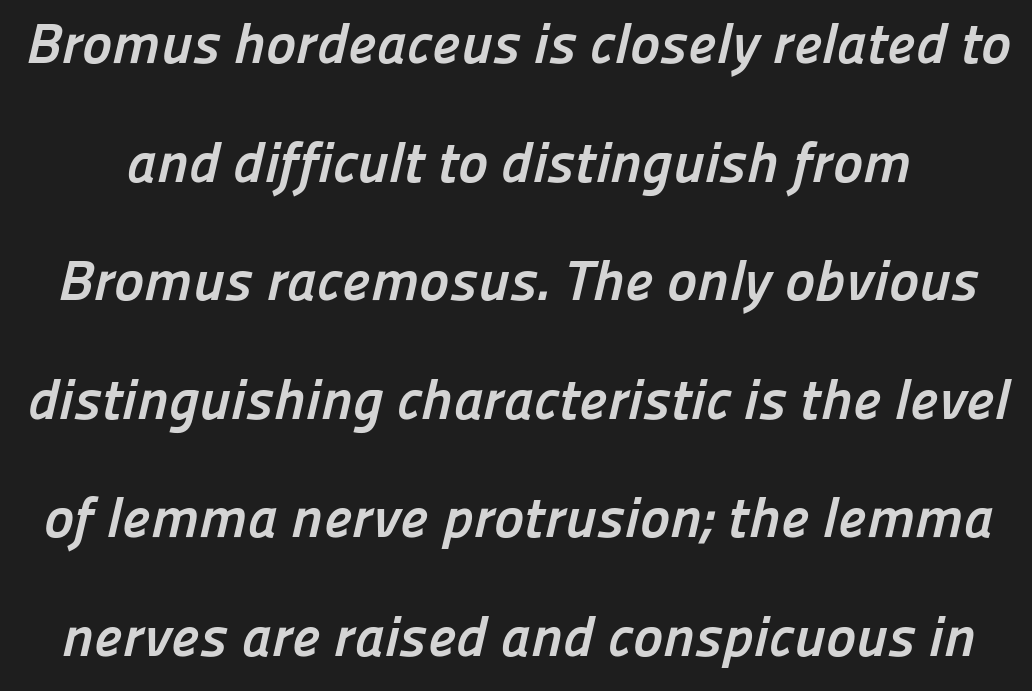
The image shows 57 px semibold sans-serif type; set loose line spacing (2.08x), normal letter spacing, not underlined; low stroke contrast and a medium x-height.
